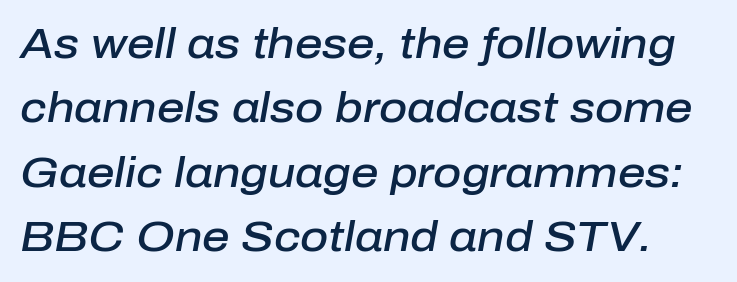
The image shows 43 px semibold type, italic (leaning right); set normal line spacing (1.5x), normal letter spacing, not underlined; low stroke contrast and a medium x-height.
